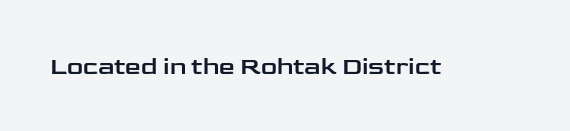
{"italic": "no", "underline": "no", "letter_spacing": "normal", "letter_spacing_em": 0.0, "glyph_px": 25}
